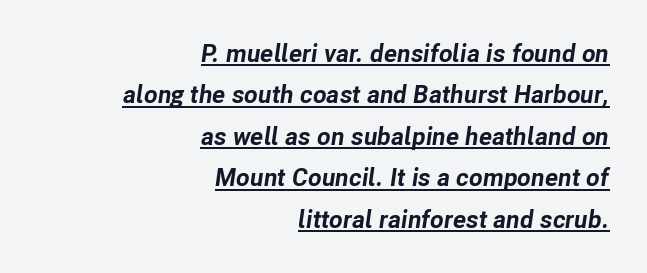
The image shows 25 px bold type, italic (leaning right); set right-aligned, normal line spacing (1.66x), normal letter spacing, underlined.
